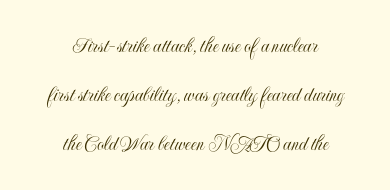
The image shows 22 px text type; set centered, loose line spacing (2.22x), normal letter spacing, not underlined.
